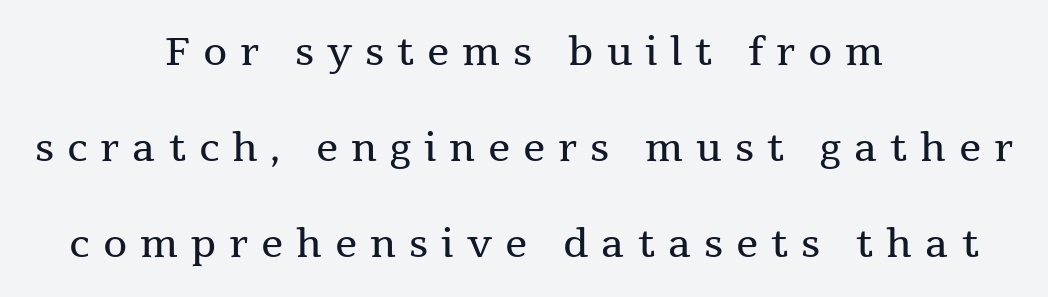
Q: Is the text bold? A: No.
Q: Is the text italic (slanted)? A: No, it is upright.
Q: Is the typeface a serif or a sans-serif typeface? A: Serif.
Q: Is the text underlined? A: No.
Q: How is the paragraph aligned? A: Centered.
Q: Is the spacing between letters normal or unusually wide? A: Unusually wide.
Q: Is the spacing between lines tight, normal or loose? A: Loose.
Q: Width (condensed, normal, or wide)? A: Normal.
Q: Stroke contrast? A: Medium.
Q: x-height? A: Medium.
Q: Monospaced? A: No.
